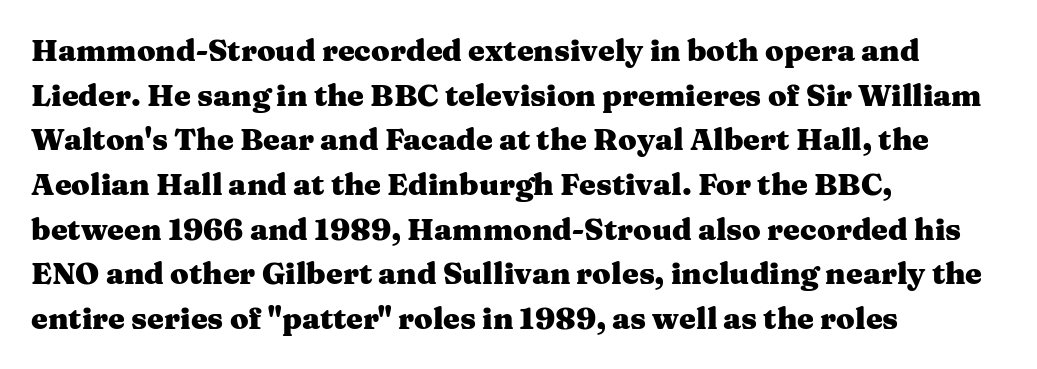
The image shows 30 px heavy, wide serif type, upright; set left-aligned, normal line spacing (1.49x), normal letter spacing, not underlined; medium stroke contrast and a medium x-height.
